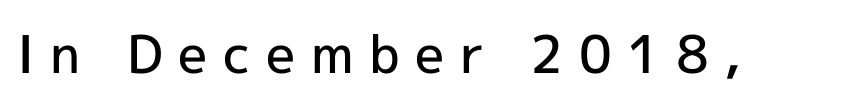
{"serif": "no", "italic": "no", "bold": "semi", "weight": "semibold", "width": "normal", "x_height": "medium", "monospaced": "no", "underline": "no", "letter_spacing": "wide", "letter_spacing_em": 0.3, "glyph_px": 52}
